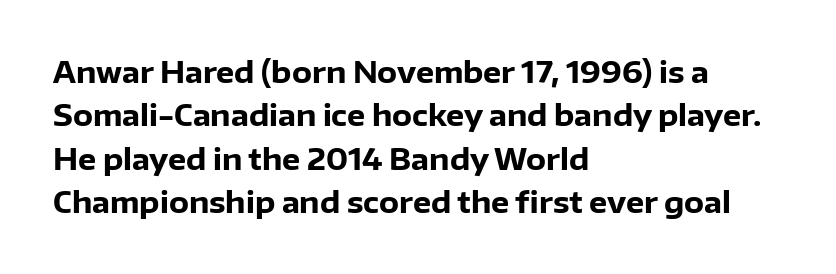
The image shows 29 px heavy sans-serif type, upright; set left-aligned, normal line spacing (1.5x), normal letter spacing, not underlined; low stroke contrast and a medium x-height.
